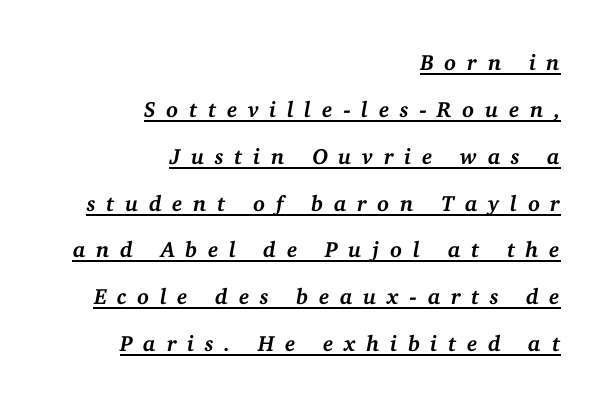
Each line ends at the same right margin while the left side varies. The face used here has a pronounced slope to its letters. Tracking value appears strongly positive — letters spread wide. Bold? Absolutely — the strokes are thick and heavy. You can see a thin bar hugging the bottom of the glyphs. Interline gaps are noticeably wide in this sample.
